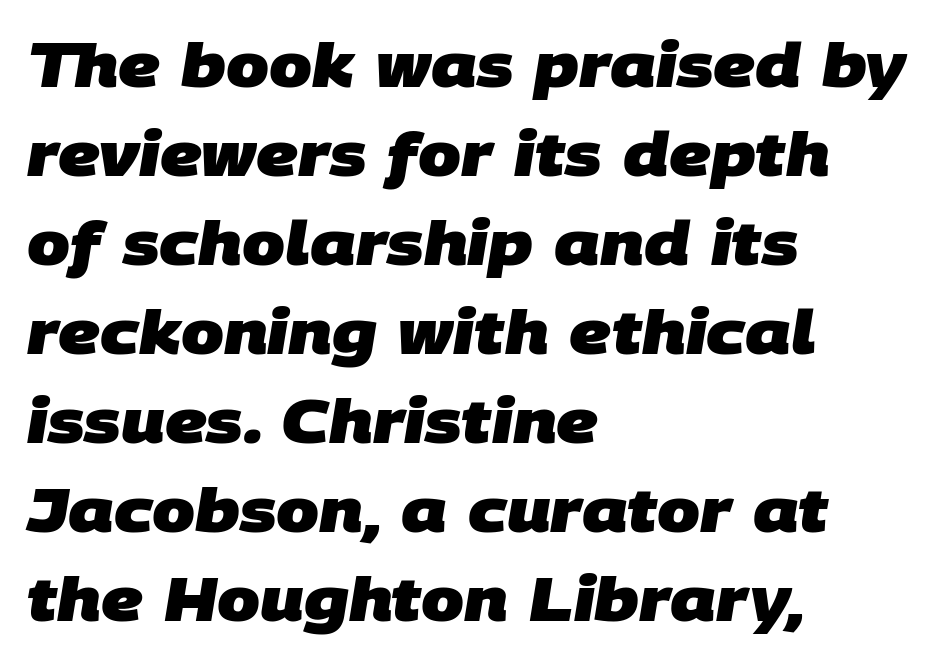
The image shows 61 px heavy sans-serif type; set left-aligned, normal line spacing (1.46x), normal letter spacing, not underlined; low stroke contrast and a large x-height.
